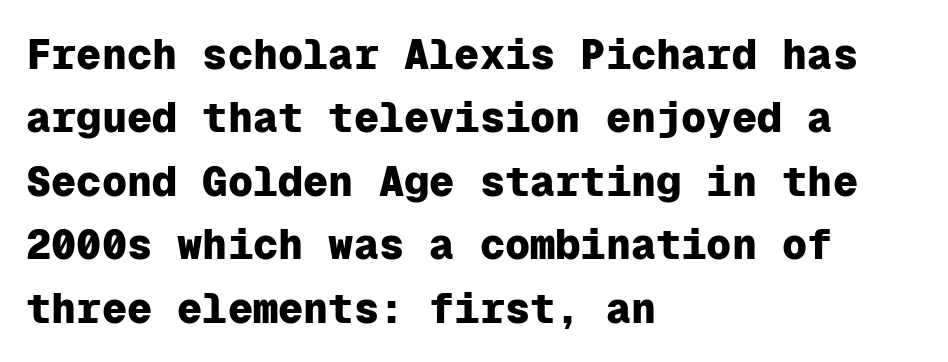
{"serif": "no", "italic": "no", "bold": "yes", "weight": "heavy", "width": "normal", "stroke_contrast": "low", "x_height": "medium", "monospaced": "yes", "underline": "no", "align": "left", "line_spacing": "normal", "line_spacing_ratio": 1.51, "letter_spacing": "normal", "letter_spacing_em": 0.0, "glyph_px": 42}
